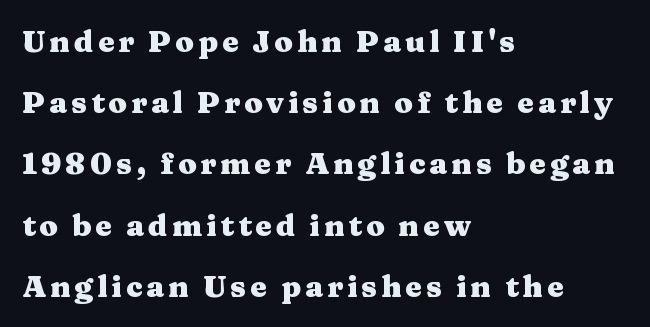
The image shows 30 px heavy, wide serif type, upright; set left-aligned, loose line spacing (2.04x), not underlined; medium stroke contrast and a medium x-height.
